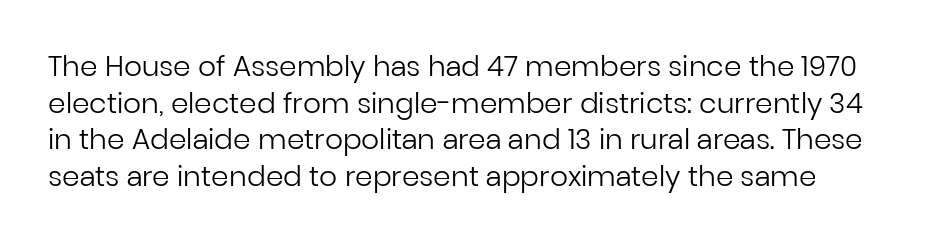
The image shows 28 px regular-weight sans-serif type, upright; set normal line spacing (1.31x), normal letter spacing, not underlined; low stroke contrast and a medium x-height.
